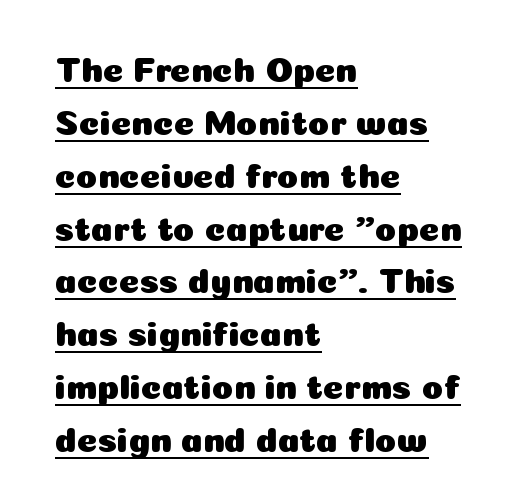
Q: Is the text italic (slanted)? A: No, it is upright.
Q: Is the typeface a serif or a sans-serif typeface? A: Sans-serif.
Q: Is the text underlined? A: Yes.
Q: How is the paragraph aligned? A: Left-aligned.
Q: Is the spacing between letters normal or unusually wide? A: Normal.
Q: Is the spacing between lines tight, normal or loose? A: Normal.
Q: Width (condensed, normal, or wide)? A: Normal.
Q: Stroke contrast? A: Low.
Q: x-height? A: Medium.
Q: Monospaced? A: No.
